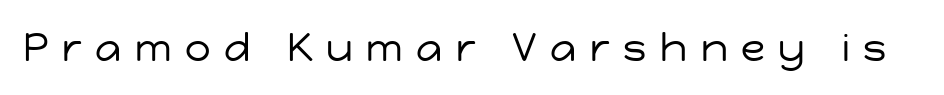
Letter spacing: wide. A typesetter would label this face a sans. This is the regular roman posture of the typeface. Descenders are the only things crossing below the line. No chunkiness to these letters — they're not bold.
